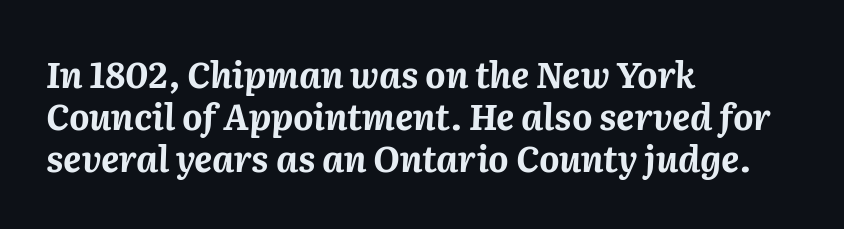
The image shows 35 px bold type, italic (leaning right); set left-aligned, line spacing 1.2x, normal letter spacing, not underlined; medium stroke contrast and a medium x-height.
